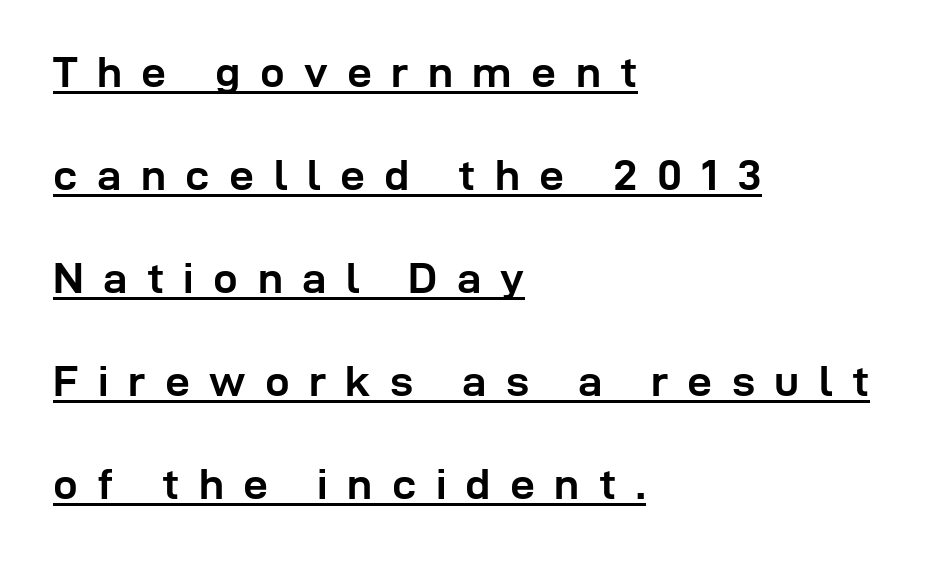
Quick note: not italic, upright. Nothing sits at the stroke ends, so this counts as sans-serif. The face used here has the dense, thick strokes of a bold. A typesetter would call this proportional, since set widths differ per character. Rows of type keep a wide berth in the vertical direction.
